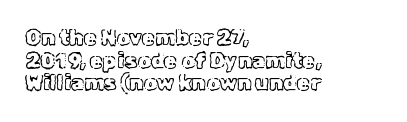
Q: Is the text italic (slanted)? A: No, it is upright.
Q: Is the text underlined? A: No.
Q: How is the paragraph aligned? A: Left-aligned.
Q: Is the spacing between letters normal or unusually wide? A: Normal.
Q: Is the spacing between lines tight, normal or loose? A: Tight.
